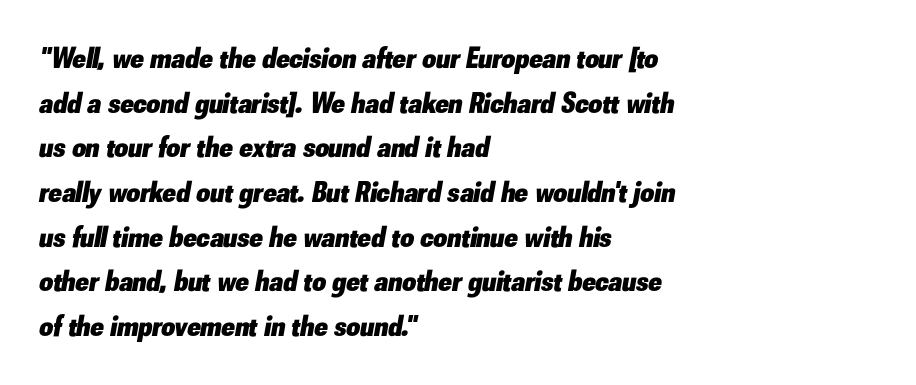
The image shows 30 px heavy type, italic (leaning right); set left-aligned, normal line spacing (1.49x), normal letter spacing, not underlined; low stroke contrast and a small x-height.
